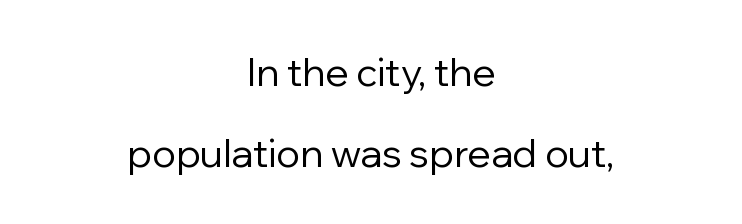
The image shows 39 px regular-weight sans-serif type, upright; set centered, loose line spacing (2.08x), normal letter spacing, not underlined; low stroke contrast and a medium x-height.
